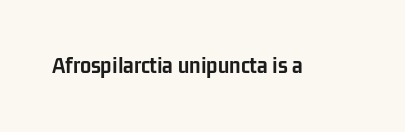
{"italic": "no", "bold": "yes", "underline": "no", "letter_spacing": "normal", "letter_spacing_em": 0.0, "glyph_px": 25}
